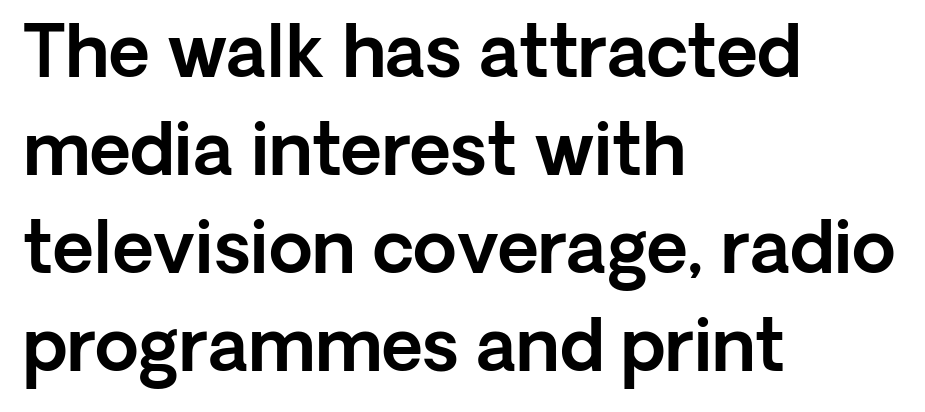
The image shows 71 px sans-serif type, upright; set left-aligned, normal line spacing (1.38x), normal letter spacing, not underlined; a medium x-height.
